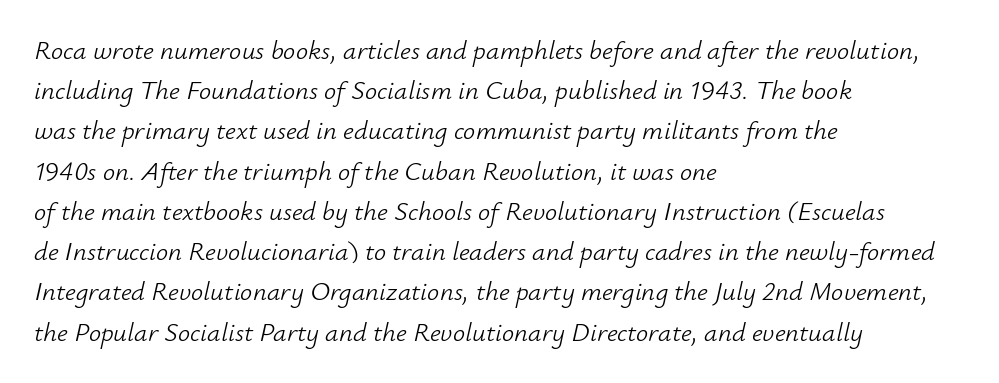
Q: Is the text bold? A: No.
Q: Is the text italic (slanted)? A: Yes, it leans right by about 12 degrees.
Q: Is the text underlined? A: No.
Q: How is the paragraph aligned? A: Left-aligned.
Q: Is the spacing between letters normal or unusually wide? A: Normal.
Q: Is the spacing between lines tight, normal or loose? A: Normal.
